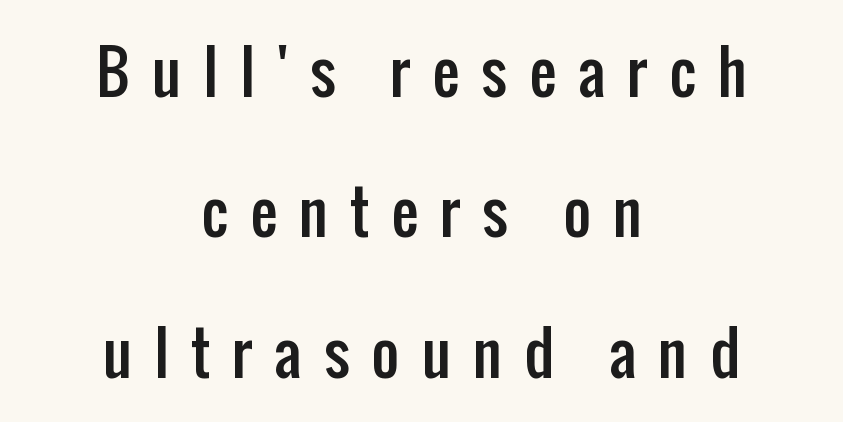
{"serif": "no", "italic": "no", "width": "condensed", "stroke_contrast": "low", "x_height": "medium", "monospaced": "no", "underline": "no", "align": "center", "line_spacing": "loose", "line_spacing_ratio": 2.34, "letter_spacing": "wide", "letter_spacing_em": 0.37, "glyph_px": 60}
